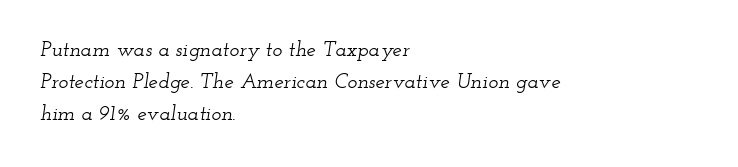
Q: Is the text italic (slanted)? A: Yes, it leans right by about 12 degrees.
Q: Is the text underlined? A: No.
Q: How is the paragraph aligned? A: Left-aligned.
Q: Is the spacing between letters normal or unusually wide? A: Normal.
Q: Is the spacing between lines tight, normal or loose? A: Normal.
